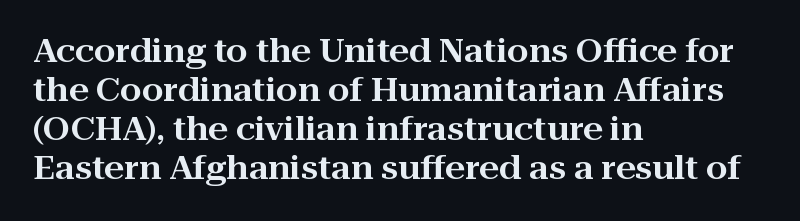
Q: Is the text italic (slanted)? A: No, it is upright.
Q: Is the typeface a serif or a sans-serif typeface? A: Serif.
Q: Is the text underlined? A: No.
Q: How is the paragraph aligned? A: Left-aligned.
Q: Is the spacing between letters normal or unusually wide? A: Normal.
Q: Is the spacing between lines tight, normal or loose? A: Normal.
Q: Width (condensed, normal, or wide)? A: Wide.
Q: Stroke contrast? A: High.
Q: x-height? A: Medium.
Q: Monospaced? A: No.
